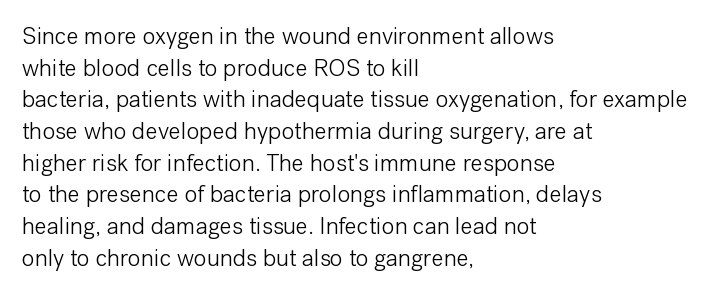
Leftover space on each line is placed entirely after the last word. The typesetting does not lean heavy: it is not bold. Honestly, the letter spacing is just normal — you wouldn't notice it. Underline: absent. If you drew a line through each stem, it would be perfectly vertical.
